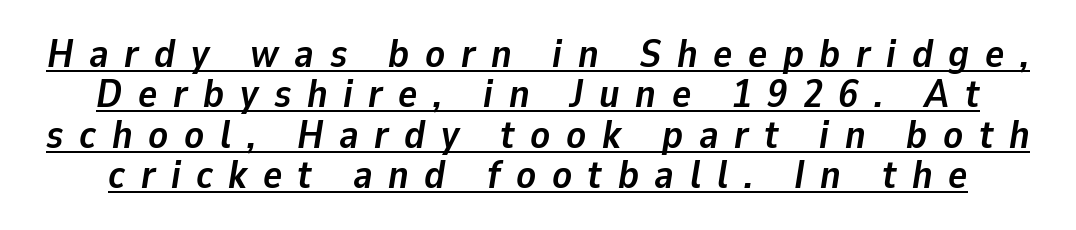
Q: Is the text bold? A: Yes.
Q: Is the text italic (slanted)? A: Yes, it leans right by about 9 degrees.
Q: Is the text underlined? A: Yes.
Q: Is the spacing between letters normal or unusually wide? A: Unusually wide.
Q: Is the spacing between lines tight, normal or loose? A: Tight.
Q: Width (condensed, normal, or wide)? A: Normal.
Q: Stroke contrast? A: Low.
Q: x-height? A: Medium.
Q: Monospaced? A: No.
